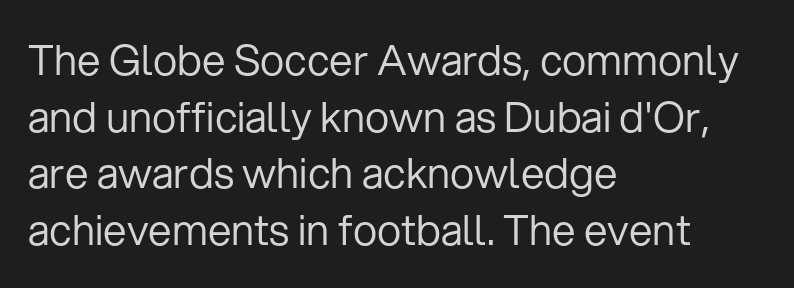
These glyphs show unthickened strokes, regular width or finer. Regarding serifs, this sample does without them. The passage shown is typed in a proportional face where columns would drift. Italic? Not at all — the glyphs are vertical. Glance below the letters and you will spot only blank space. Horizontal bands of white between lines are of average thickness.
